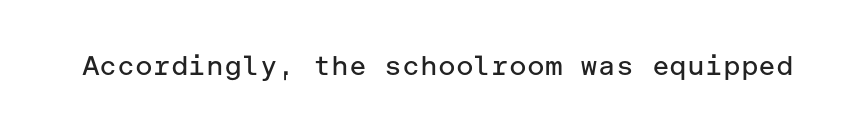
{"italic": "no", "bold": "no", "underline": "no", "letter_spacing": "normal", "letter_spacing_em": 0.0, "glyph_px": 27}
